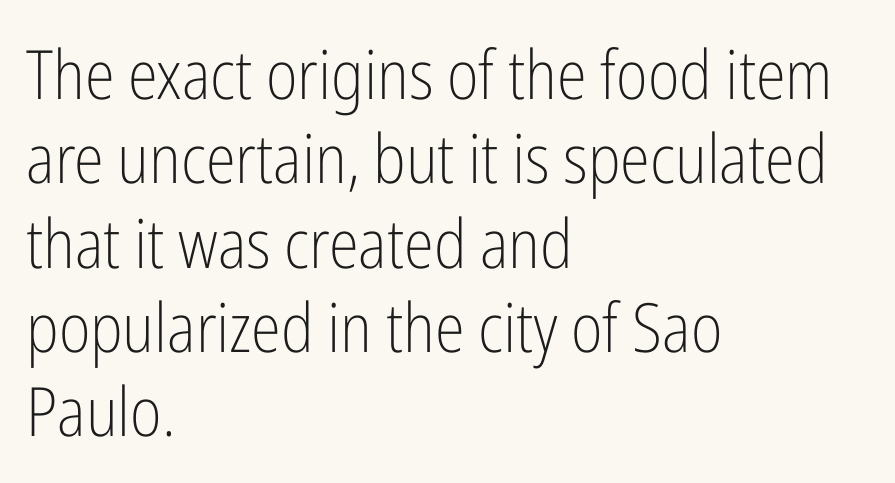
Q: Is the text bold? A: No.
Q: Is the text italic (slanted)? A: No, it is upright.
Q: Is the typeface a serif or a sans-serif typeface? A: Sans-serif.
Q: Is the text underlined? A: No.
Q: How is the paragraph aligned? A: Left-aligned.
Q: Is the spacing between letters normal or unusually wide? A: Normal.
Q: Width (condensed, normal, or wide)? A: Condensed.
Q: Stroke contrast? A: Low.
Q: x-height? A: Medium.
Q: Monospaced? A: No.
